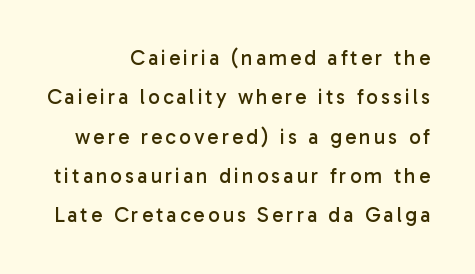
{"italic": "no", "bold": "no", "underline": "no", "line_spacing_ratio": 1.87, "glyph_px": 21}
